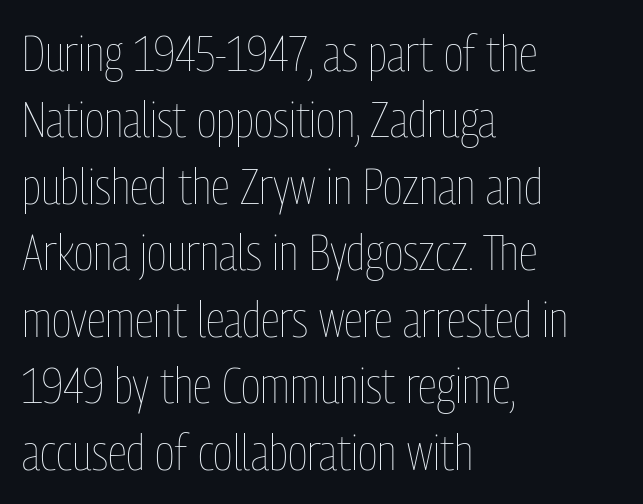
Q: Is the text bold? A: No.
Q: Is the text italic (slanted)? A: No, it is upright.
Q: Is the text underlined? A: No.
Q: How is the paragraph aligned? A: Left-aligned.
Q: Is the spacing between letters normal or unusually wide? A: Normal.
Q: Is the spacing between lines tight, normal or loose? A: Normal.
Q: Width (condensed, normal, or wide)? A: Condensed.
Q: Stroke contrast? A: Low.
Q: x-height? A: Medium.
Q: Monospaced? A: No.
